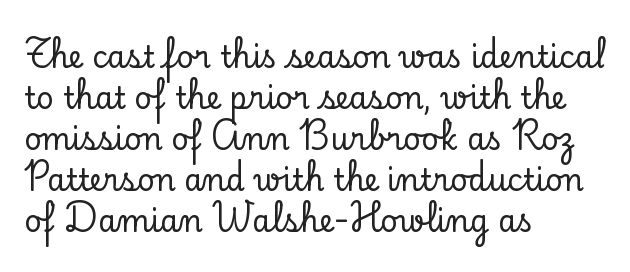
{"serif": "yes", "italic": "no", "width": "normal", "stroke_contrast": "low", "x_height": "small", "monospaced": "no", "underline": "no", "align": "left", "line_spacing": "normal", "line_spacing_ratio": 1.37, "letter_spacing": "normal", "letter_spacing_em": 0.0, "glyph_px": 30}
